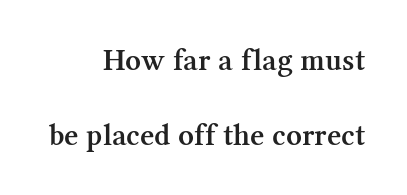
Q: Is the text bold? A: Semi-bold.
Q: Is the text italic (slanted)? A: No, it is upright.
Q: Is the typeface a serif or a sans-serif typeface? A: Serif.
Q: Is the text underlined? A: No.
Q: How is the paragraph aligned? A: Right-aligned.
Q: Is the spacing between letters normal or unusually wide? A: Normal.
Q: Is the spacing between lines tight, normal or loose? A: Loose.
Q: Width (condensed, normal, or wide)? A: Normal.
Q: Stroke contrast? A: Medium.
Q: x-height? A: Medium.
Q: Monospaced? A: No.
